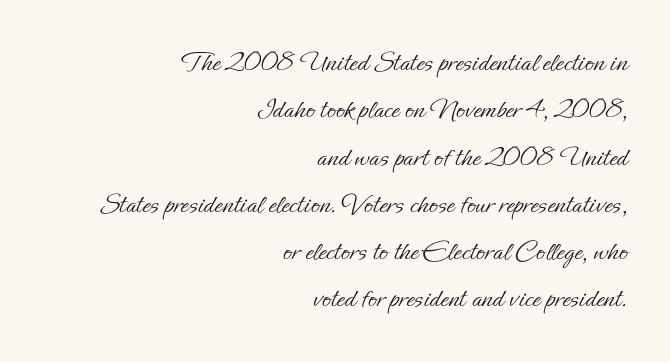
The image shows 29 px light type; set right-aligned, normal line spacing (1.63x), normal letter spacing, not underlined; low stroke contrast and a small x-height.
